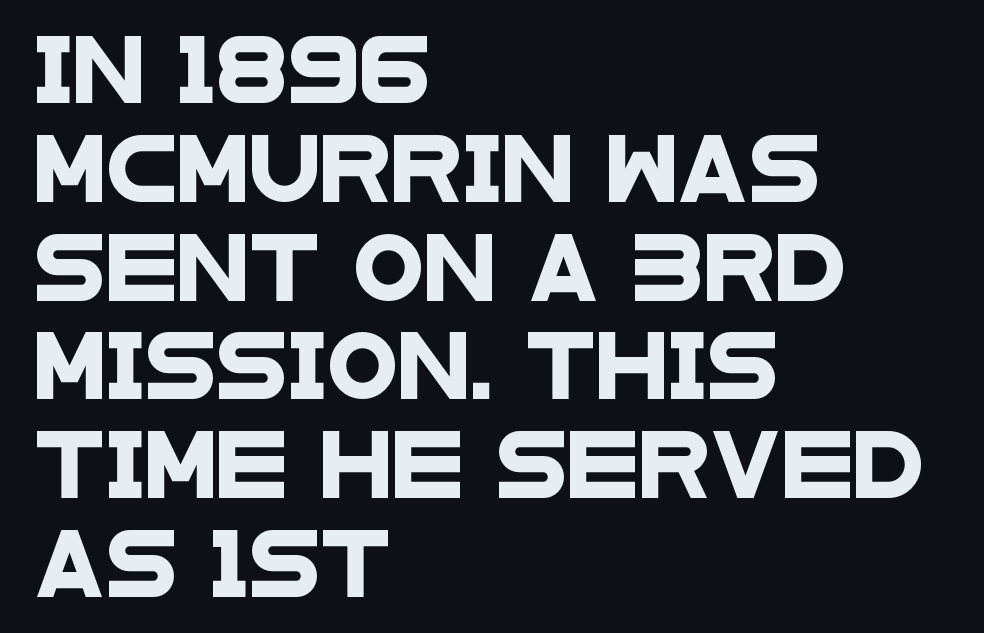
{"serif": "no", "width": "wide", "stroke_contrast": "low", "x_height": "large", "monospaced": "no", "underline": "no", "align": "left", "line_spacing": "normal", "line_spacing_ratio": 1.52, "letter_spacing": "normal", "letter_spacing_em": 0.0, "glyph_px": 65}
